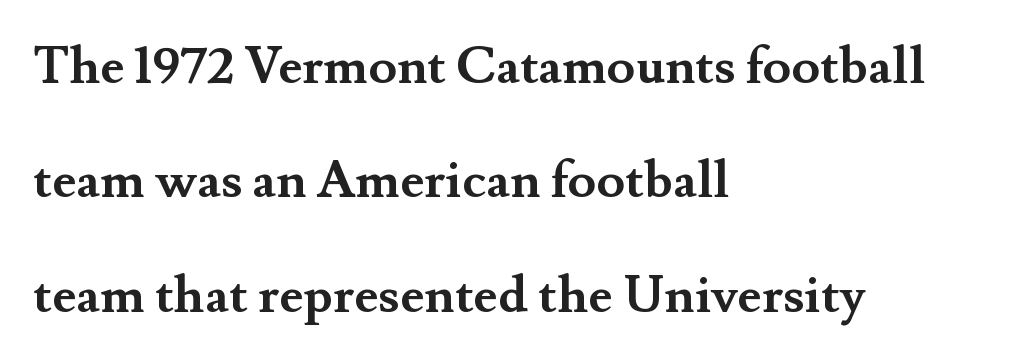
Unmarked baselines from the first word to the last. How would I describe the line gaps? Wide and relaxed. Its strokes are broad and dark, the hallmark of bold type. The text was rendered using a seriffed face with decorative stroke endings. Is this a fixed-width face? No — the glyphs have proportional, varying widths. In terms of letterspacing, this is plain default setting.
